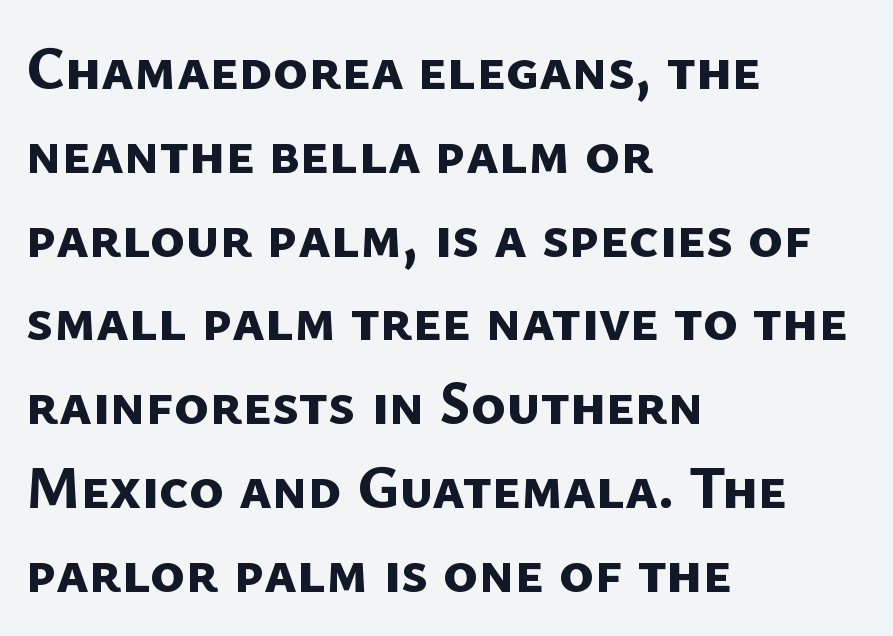
The image shows 59 px bold sans-serif type; set left-aligned, normal line spacing (1.42x), normal letter spacing, not underlined; low stroke contrast and a medium x-height.
